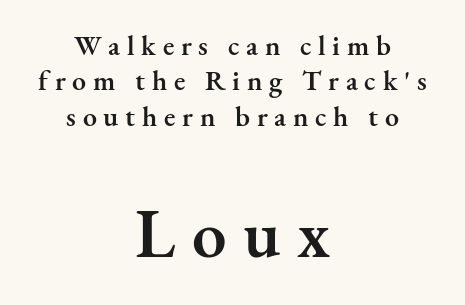
The image shows 69 px semibold serif type, upright; set centered, normal line spacing (1.26x), unusually wide letter spacing (+0.24 em), not underlined; the second (bottom) block is 2.46x larger; medium stroke contrast and a small x-height.
